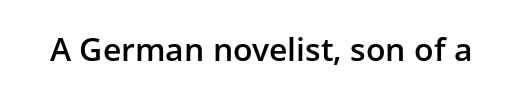
The image shows 32 px semibold sans-serif type, upright; set normal letter spacing, not underlined; low stroke contrast and a medium x-height.
